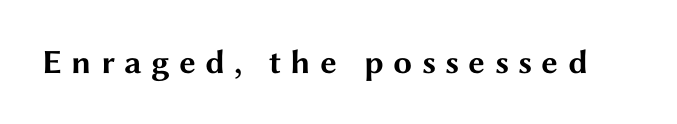
The image shows 34 px bold, wide sans-serif type, upright; set unusually wide letter spacing (+0.27 em), not underlined; medium stroke contrast and a medium x-height.
